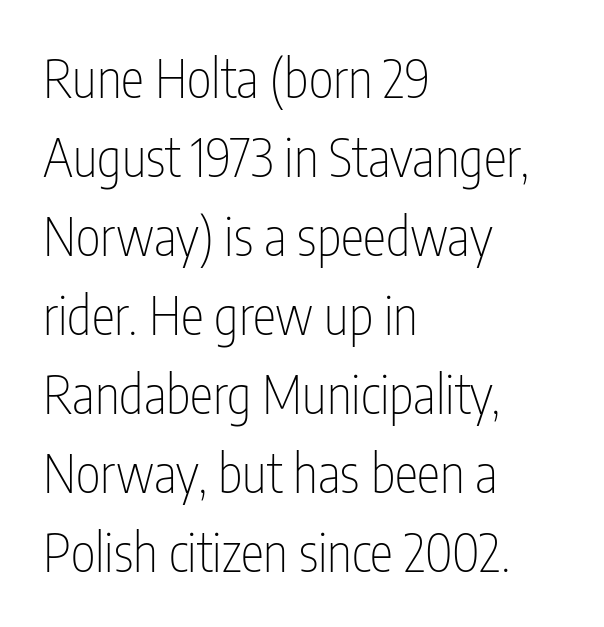
Q: Is the text bold? A: No.
Q: Is the text italic (slanted)? A: No, it is upright.
Q: Is the typeface a serif or a sans-serif typeface? A: Sans-serif.
Q: Is the text underlined? A: No.
Q: How is the paragraph aligned? A: Left-aligned.
Q: Is the spacing between letters normal or unusually wide? A: Normal.
Q: Is the spacing between lines tight, normal or loose? A: Normal.
Q: Width (condensed, normal, or wide)? A: Condensed.
Q: Stroke contrast? A: Low.
Q: x-height? A: Medium.
Q: Monospaced? A: No.
